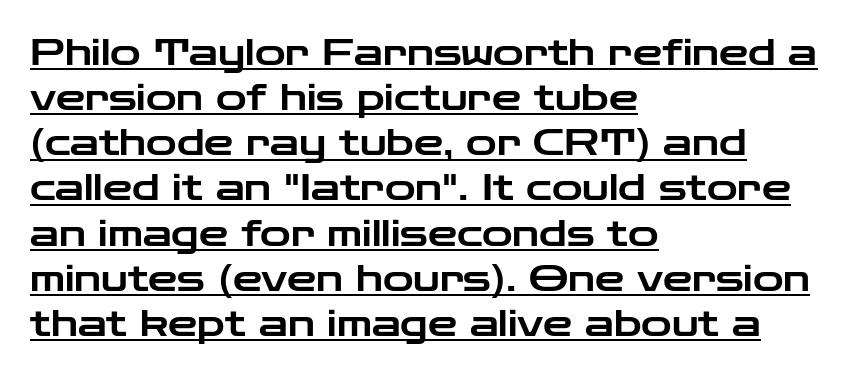
Which margin do the lines hug? The left one — the right edge is uneven. Between one letter and the next there's only the usual sliver of space. Type style note: lacks serifs. The specimen includes a rule beneath the text block's lines. The letters stand straight up with perfectly vertical stems.
